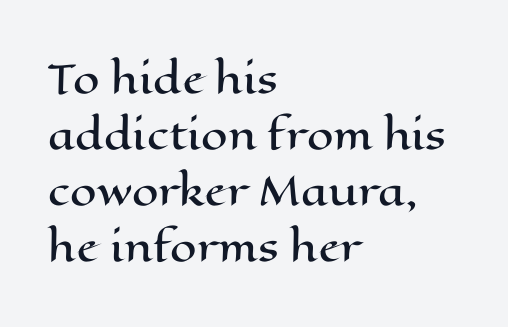
The image shows 38 px wide type, upright; set left-aligned, normal line spacing (1.47x), normal letter spacing, not underlined; high stroke contrast and a medium x-height.
